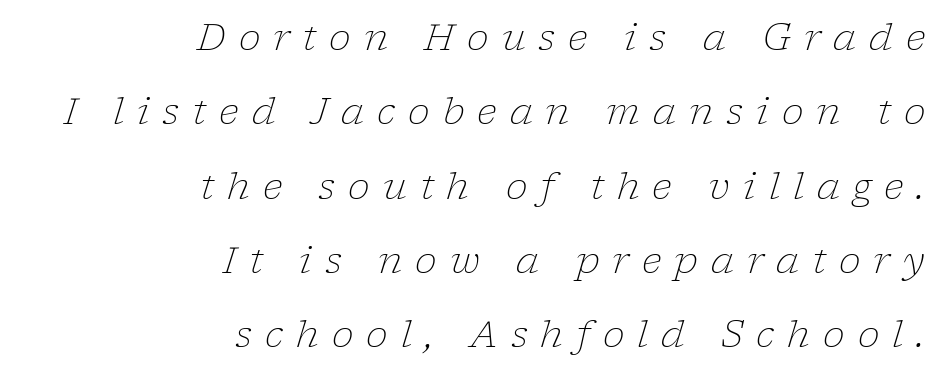
The image shows 37 px light serif type, italic (leaning right); set right-aligned, loose line spacing (2.01x), unusually wide letter spacing (+0.35 em), not underlined; low stroke contrast and a medium x-height.
